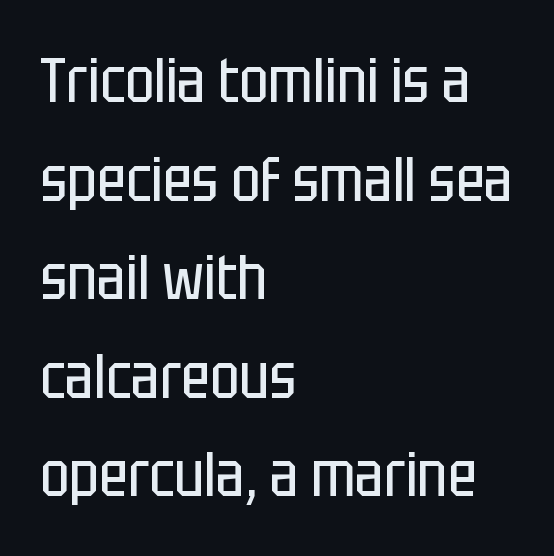
Q: Is the text bold? A: No.
Q: Is the text italic (slanted)? A: No, it is upright.
Q: Is the typeface a serif or a sans-serif typeface? A: Sans-serif.
Q: Is the text underlined? A: No.
Q: How is the paragraph aligned? A: Left-aligned.
Q: Is the spacing between letters normal or unusually wide? A: Normal.
Q: Is the spacing between lines tight, normal or loose? A: Normal.
Q: Width (condensed, normal, or wide)? A: Condensed.
Q: Stroke contrast? A: Low.
Q: x-height? A: Large.
Q: Monospaced? A: No.
